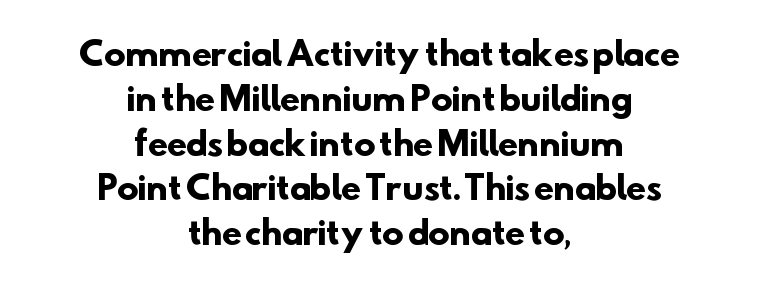
Each row of text sits above clean, open space. Tracking value appears to be zero — textbook default spacing. Typesetter's note: full bold, strokes at maximum text heaviness. Every row of glyphs is offset so its center matches the block's center. The lines sit at an ordinary, default distance from one another. This sample uses a sans-serif face.
